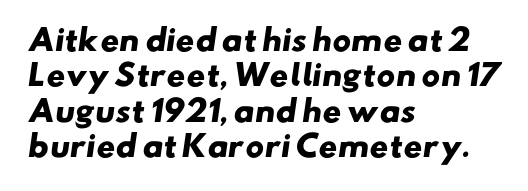
{"serif": "no", "bold": "yes", "weight": "heavy", "width": "wide", "stroke_contrast": "low", "x_height": "small", "monospaced": "no", "underline": "no", "align": "left", "line_spacing_ratio": 1.22, "letter_spacing": "normal", "letter_spacing_em": 0.0, "glyph_px": 29}
